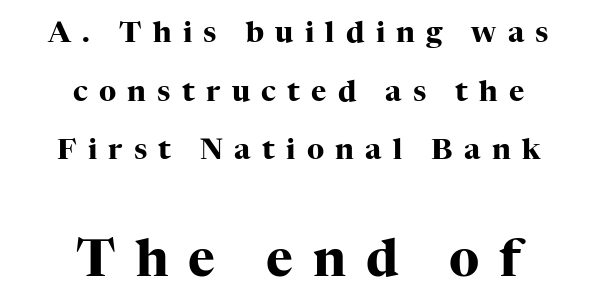
Q: Is the text bold? A: Yes.
Q: Is the text italic (slanted)? A: No, it is upright.
Q: Is the typeface a serif or a sans-serif typeface? A: Serif.
Q: Is the text underlined? A: No.
Q: How is the paragraph aligned? A: Centered.
Q: Is the spacing between letters normal or unusually wide? A: Unusually wide.
Q: Is the spacing between lines tight, normal or loose? A: Loose.
Q: Which block of text is set in a larger size, the first (top) or the second (bottom)? A: The second (bottom) one.
Q: Width (condensed, normal, or wide)? A: Normal.
Q: Stroke contrast? A: High.
Q: x-height? A: Medium.
Q: Monospaced? A: No.
